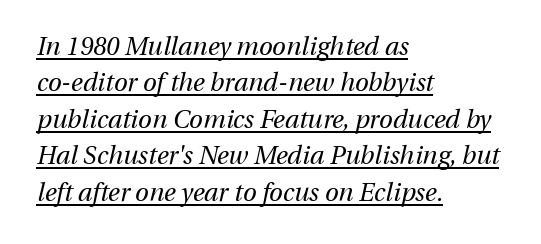
The image shows 25 px text type, italic (leaning right); set left-aligned, normal line spacing (1.46x), normal letter spacing, underlined.
